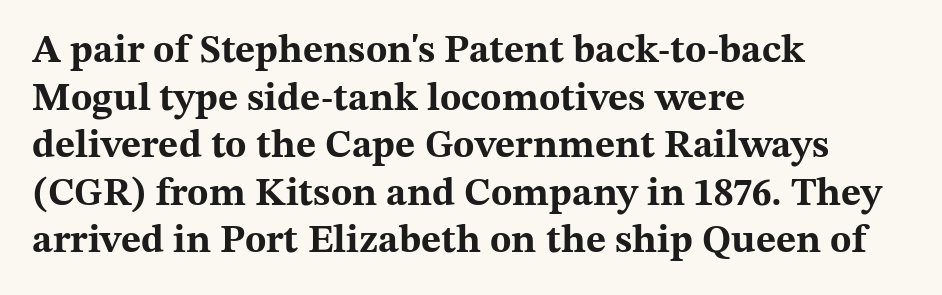
Q: Is the text bold? A: Yes.
Q: Is the text italic (slanted)? A: No, it is upright.
Q: Is the typeface a serif or a sans-serif typeface? A: Serif.
Q: Is the text underlined? A: No.
Q: How is the paragraph aligned? A: Left-aligned.
Q: Is the spacing between letters normal or unusually wide? A: Normal.
Q: Width (condensed, normal, or wide)? A: Wide.
Q: Stroke contrast? A: Medium.
Q: x-height? A: Medium.
Q: Monospaced? A: No.
